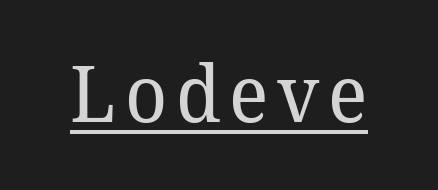
The letters advance in unequal steps, a hallmark of proportional type. Notice how a bar underscores the lettering throughout. This sample uses a serif face. A quiet, ordinary-to-light weight characterises the typeface.
